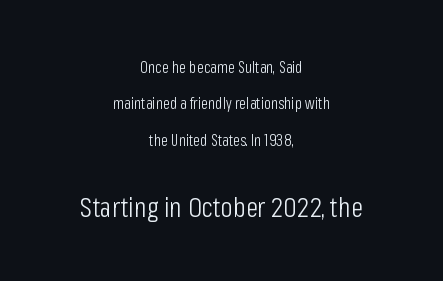
{"serif": "no", "italic": "no", "bold": "no", "weight": "light", "width": "condensed", "stroke_contrast": "low", "x_height": "medium", "monospaced": "no", "underline": "no", "align": "center", "line_spacing": "loose", "line_spacing_ratio": 2.28, "letter_spacing": "normal", "letter_spacing_em": 0.0, "larger_block": "second", "size_ratio": 1.75, "glyph_px": 28}
